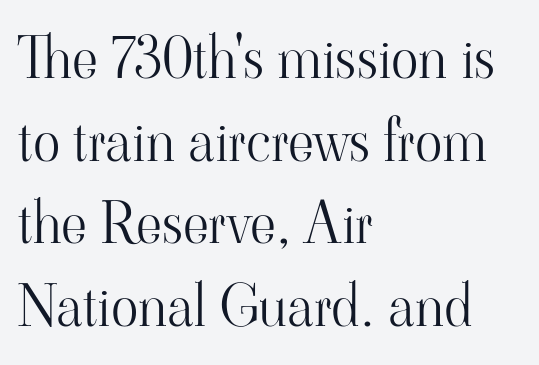
Q: Is the text bold? A: No.
Q: Is the text italic (slanted)? A: No, it is upright.
Q: Is the typeface a serif or a sans-serif typeface? A: Serif.
Q: Is the text underlined? A: No.
Q: How is the paragraph aligned? A: Left-aligned.
Q: Is the spacing between letters normal or unusually wide? A: Normal.
Q: Is the spacing between lines tight, normal or loose? A: Normal.
Q: Width (condensed, normal, or wide)? A: Normal.
Q: Stroke contrast? A: High.
Q: x-height? A: Small.
Q: Monospaced? A: No.
